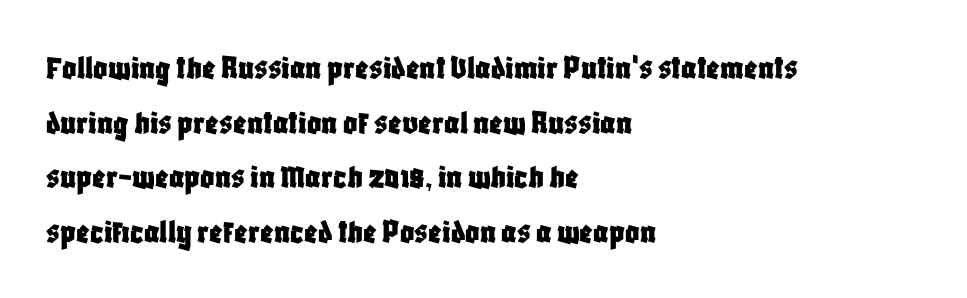
Q: Is the text italic (slanted)? A: No, it is upright.
Q: Is the typeface a serif or a sans-serif typeface? A: Sans-serif.
Q: Is the text underlined? A: No.
Q: How is the paragraph aligned? A: Left-aligned.
Q: Is the spacing between letters normal or unusually wide? A: Normal.
Q: Is the spacing between lines tight, normal or loose? A: Normal.
Q: Width (condensed, normal, or wide)? A: Condensed.
Q: Stroke contrast? A: Low.
Q: x-height? A: Large.
Q: Monospaced? A: No.
